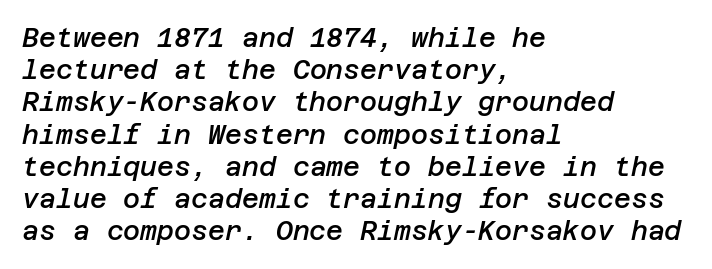
Does the copy run flush right? No — it runs flush left. The letters are slanted; this is an italic face. Quick note: underline off. Compared with an ordinary text face, these strokes are moderately heavier — a semibold. Is the letter spacing exaggerated? No — it looks like the ordinary default.
